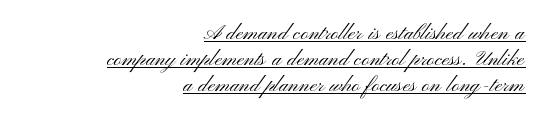
{"bold": "no", "underline": "yes", "align": "right", "line_spacing": "tight", "line_spacing_ratio": 0.96, "letter_spacing": "normal", "letter_spacing_em": 0.0, "glyph_px": 27}
